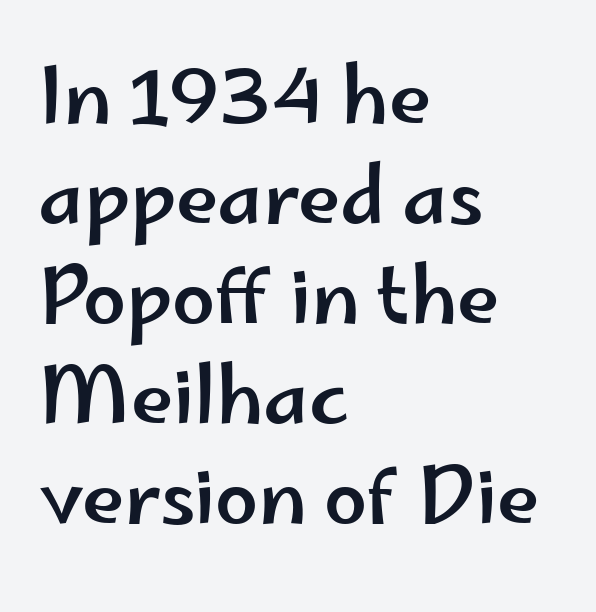
Q: Is the text italic (slanted)? A: No, it is upright.
Q: Is the typeface a serif or a sans-serif typeface? A: Sans-serif.
Q: Is the text underlined? A: No.
Q: How is the paragraph aligned? A: Left-aligned.
Q: Is the spacing between letters normal or unusually wide? A: Normal.
Q: Is the spacing between lines tight, normal or loose? A: Normal.
Q: Width (condensed, normal, or wide)? A: Wide.
Q: Stroke contrast? A: Low.
Q: x-height? A: Small.
Q: Monospaced? A: No.
